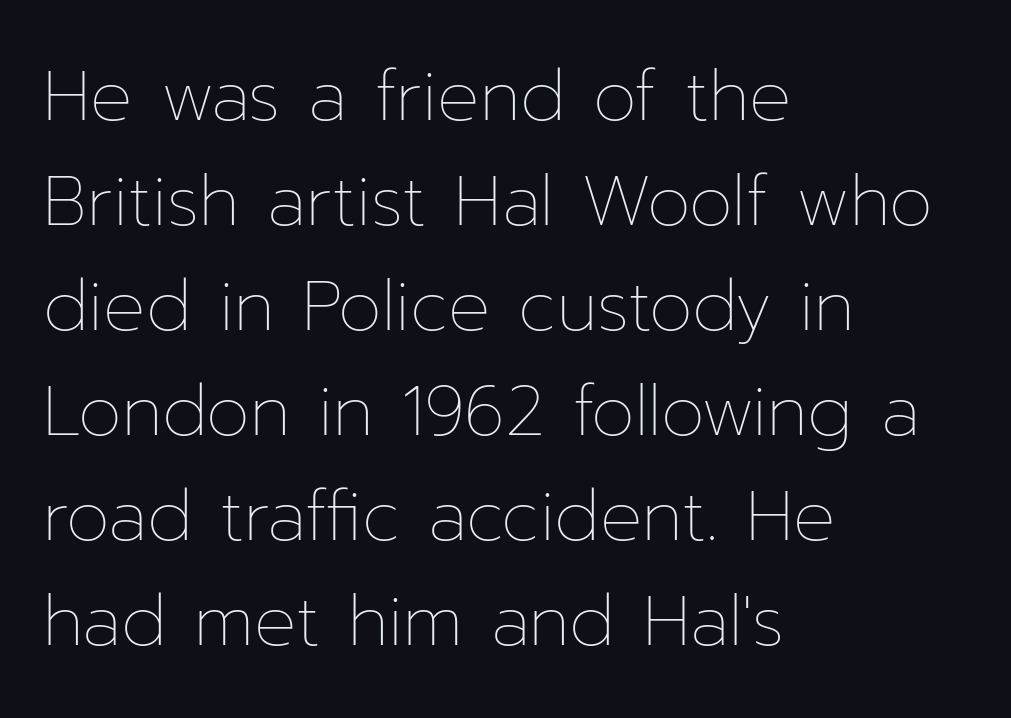
Q: Is the text bold? A: No.
Q: Is the text italic (slanted)? A: No, it is upright.
Q: Is the text underlined? A: No.
Q: How is the paragraph aligned? A: Left-aligned.
Q: Is the spacing between letters normal or unusually wide? A: Normal.
Q: Is the spacing between lines tight, normal or loose? A: Normal.
Q: Width (condensed, normal, or wide)? A: Normal.
Q: Stroke contrast? A: Low.
Q: x-height? A: Medium.
Q: Monospaced? A: No.
